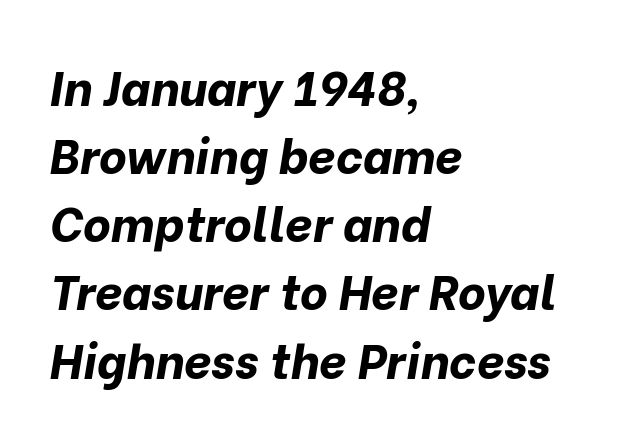
The image shows 48 px bold type, italic (leaning right); set left-aligned, normal line spacing (1.42x), normal letter spacing, not underlined; low stroke contrast and a medium x-height.
